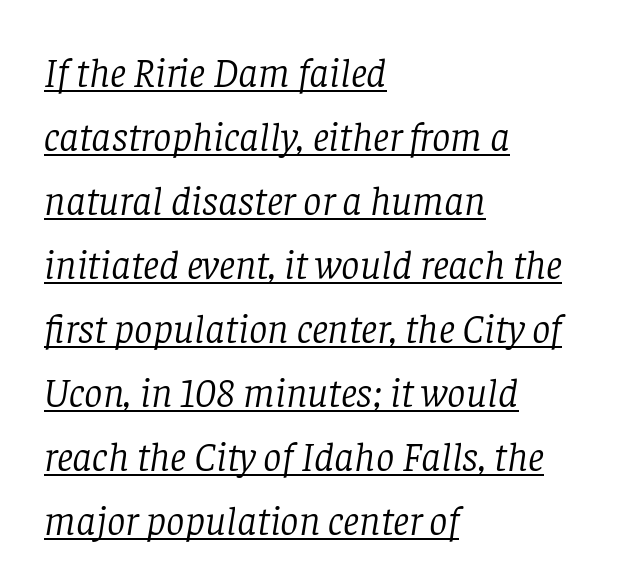
{"serif": "yes", "italic": "yes", "lean": "right", "slant_degrees": 8, "bold": "no", "weight": "light", "width": "normal", "stroke_contrast": "low", "x_height": "large", "monospaced": "no", "underline": "yes", "align": "left", "line_spacing": "normal", "line_spacing_ratio": 1.56, "letter_spacing": "normal", "letter_spacing_em": 0.0, "glyph_px": 41}
